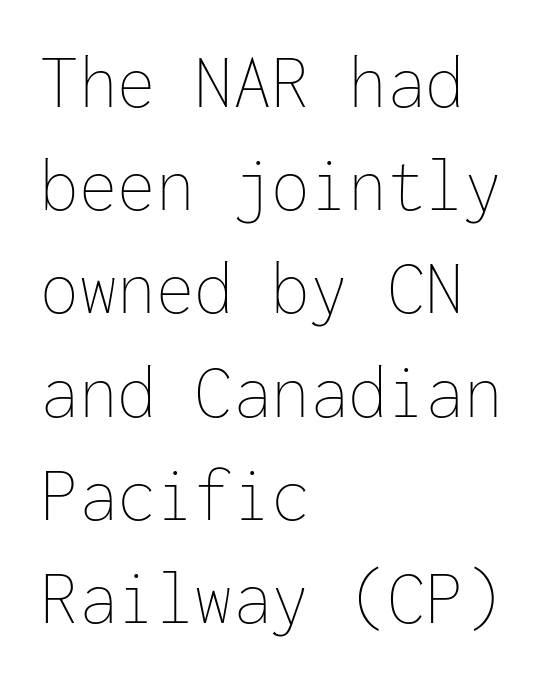
Q: Is the text bold? A: No.
Q: Is the text italic (slanted)? A: No, it is upright.
Q: Is the text underlined? A: No.
Q: How is the paragraph aligned? A: Left-aligned.
Q: Is the spacing between letters normal or unusually wide? A: Normal.
Q: Is the spacing between lines tight, normal or loose? A: Normal.
Q: Width (condensed, normal, or wide)? A: Normal.
Q: Stroke contrast? A: Low.
Q: x-height? A: Medium.
Q: Monospaced? A: Yes.
